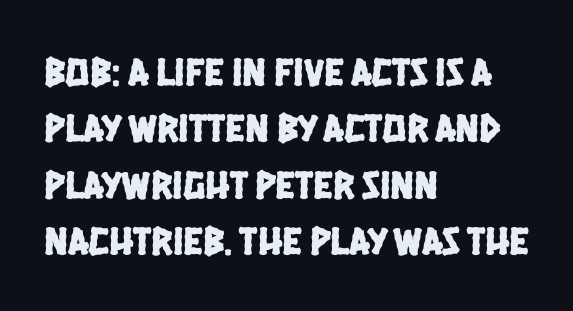
The image shows 40 px condensed sans-serif type; set left-aligned, normal line spacing (1.41x), normal letter spacing, not underlined; low stroke contrast and a large x-height.
